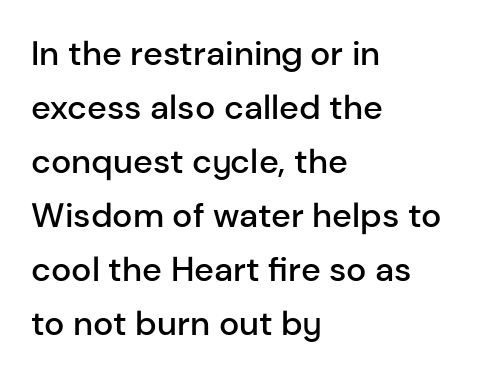
Q: Is the text bold? A: Semi-bold.
Q: Is the text italic (slanted)? A: No, it is upright.
Q: Is the typeface a serif or a sans-serif typeface? A: Sans-serif.
Q: Is the text underlined? A: No.
Q: How is the paragraph aligned? A: Left-aligned.
Q: Is the spacing between letters normal or unusually wide? A: Normal.
Q: Is the spacing between lines tight, normal or loose? A: Normal.
Q: Width (condensed, normal, or wide)? A: Normal.
Q: Stroke contrast? A: Low.
Q: x-height? A: Medium.
Q: Monospaced? A: No.
